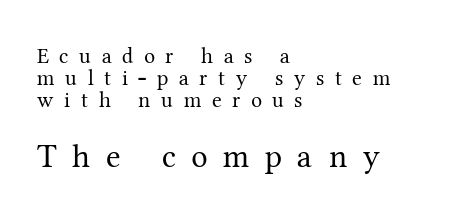
Each stroke keeps to a modest, everyday thickness or less. Teacher's note: observe the even left margin — that is flush-left alignment. The glyphs in this specimen are seriffed. It's the straight-up-and-down kind of type. Quick note: underline off.
